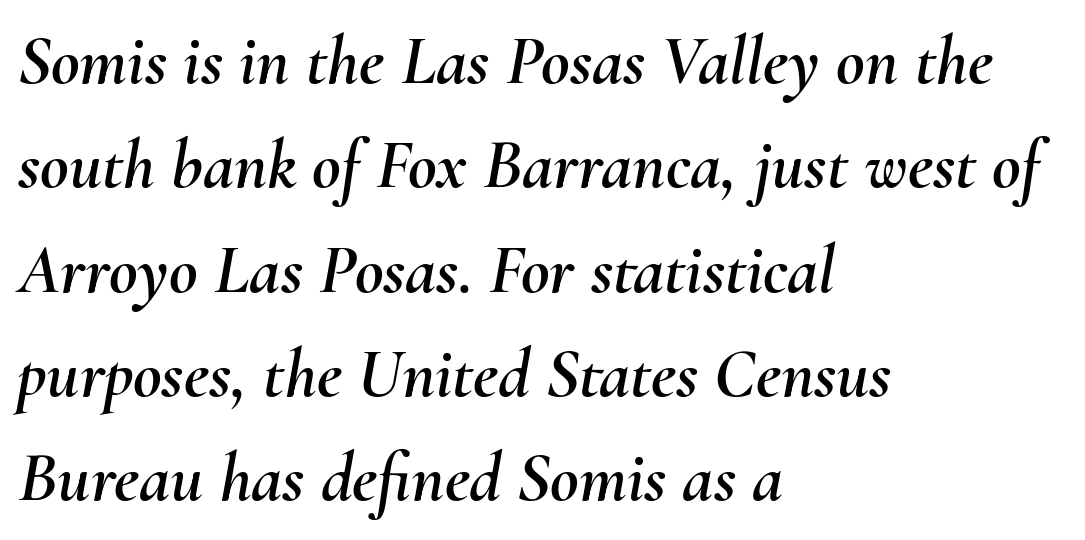
{"italic": "yes", "lean": "right", "slant_degrees": 10, "width": "normal", "stroke_contrast": "medium", "x_height": "small", "monospaced": "no", "underline": "no", "align": "left", "line_spacing": "normal", "line_spacing_ratio": 1.49, "letter_spacing": "normal", "letter_spacing_em": 0.0, "glyph_px": 70}
